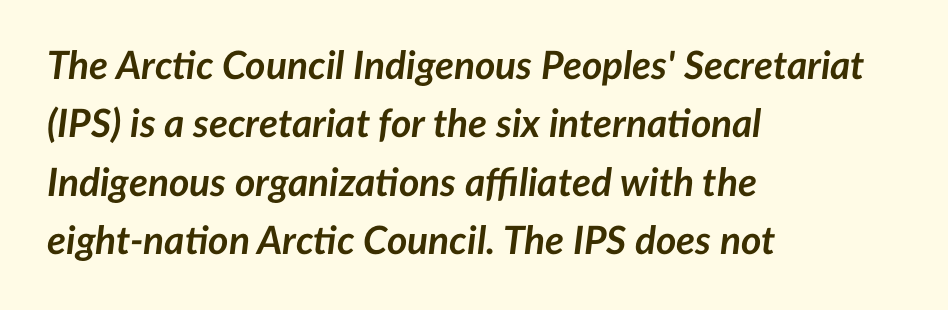
The image shows 39 px semibold type, italic (leaning right); set left-aligned, normal line spacing (1.5x), normal letter spacing, not underlined; low stroke contrast and a medium x-height.
